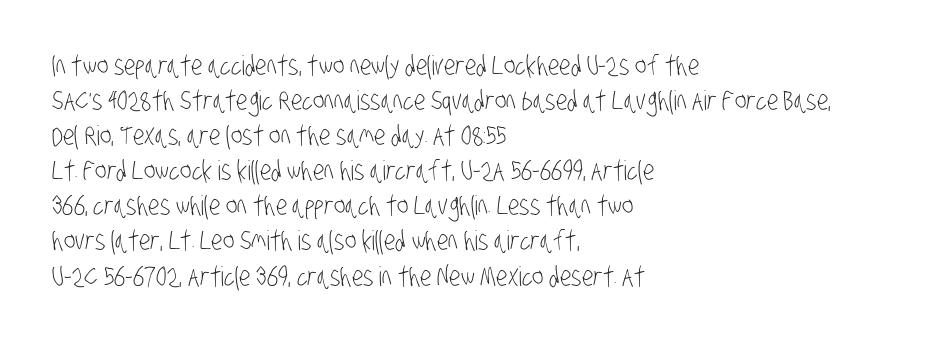
The image shows 27 px text type; set left-aligned, normal line spacing (1.3x), normal letter spacing, not underlined.
